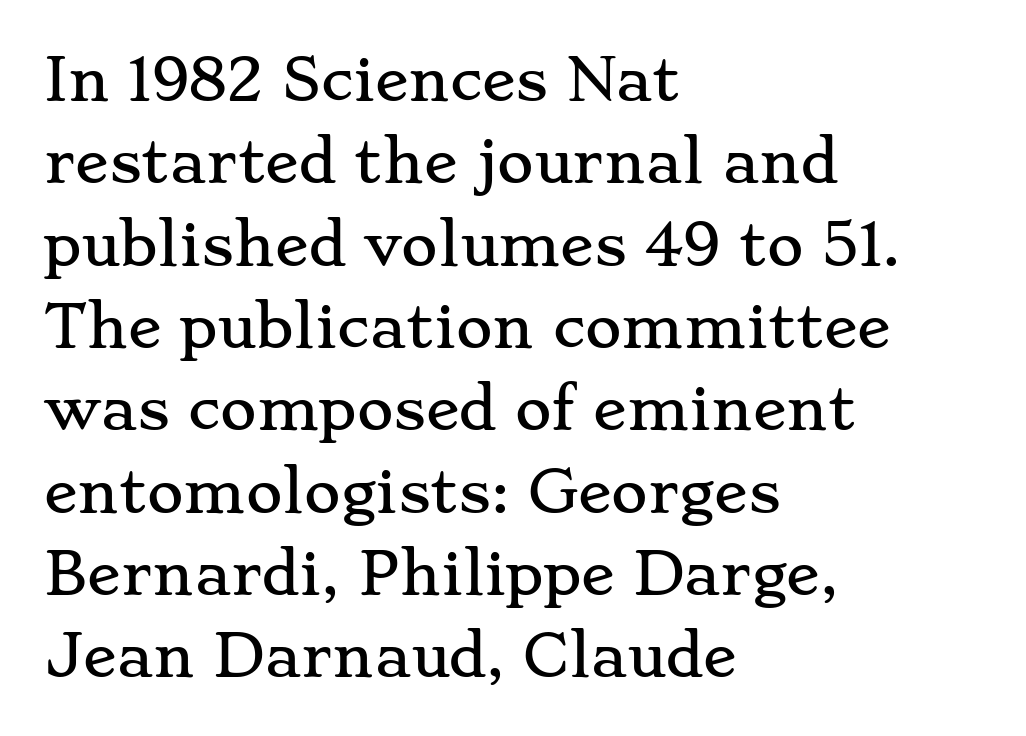
Is the letter spacing exaggerated? No — it looks like the ordinary default. Each row of text sits above clean, open space. The typeface chosen for these lines features serifs. Is this a fixed-width face? No — the glyphs have proportional, varying widths. The text block is weighted toward the left margin, trailing off unevenly rightward. Does the lettering tilt? It doesn't — this is upright.
